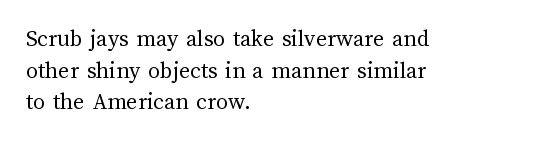
Leftover space on each line is placed entirely after the last word. The typesetting does not lean heavy: it is not bold. Honestly, the letter spacing is just normal — you wouldn't notice it. Underline: absent. If you drew a line through each stem, it would be perfectly vertical.
